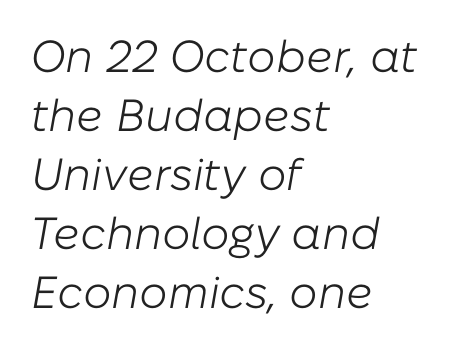
The image shows 45 px light type, italic (leaning right); set left-aligned, normal line spacing (1.31x), normal letter spacing, not underlined; low stroke contrast and a medium x-height.
